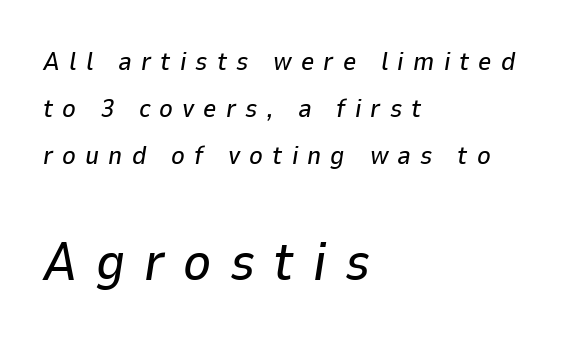
Q: Is the text italic (slanted)? A: Yes, it leans right by about 9 degrees.
Q: Is the text underlined? A: No.
Q: How is the paragraph aligned? A: Left-aligned.
Q: Is the spacing between letters normal or unusually wide? A: Unusually wide.
Q: Which block of text is set in a larger size, the first (top) or the second (bottom)? A: The second (bottom) one.
Q: Width (condensed, normal, or wide)? A: Normal.
Q: Stroke contrast? A: Low.
Q: x-height? A: Medium.
Q: Monospaced? A: No.
